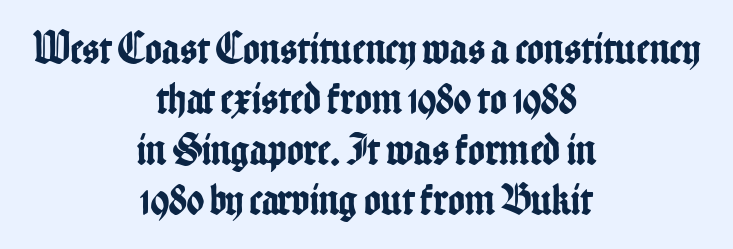
{"serif": "no", "italic": "no", "width": "condensed", "stroke_contrast": "low", "x_height": "medium", "monospaced": "no", "underline": "no", "align": "center", "line_spacing": "tight", "line_spacing_ratio": 1.12, "letter_spacing": "normal", "letter_spacing_em": 0.0, "glyph_px": 45}
